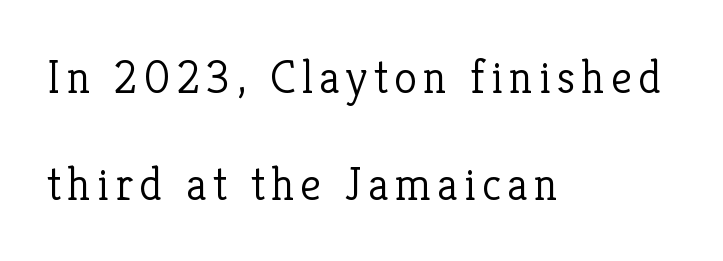
Alignment: flush left. Each letter keeps its own natural width here, so spacing adapts to shape. Clear beneath every line of the passage. The lettering stays uniformly vertical, giving the passage a roman look. The lines are spread far apart with generous leading. Compared with a typical body face, this is equally light or lighter still.
